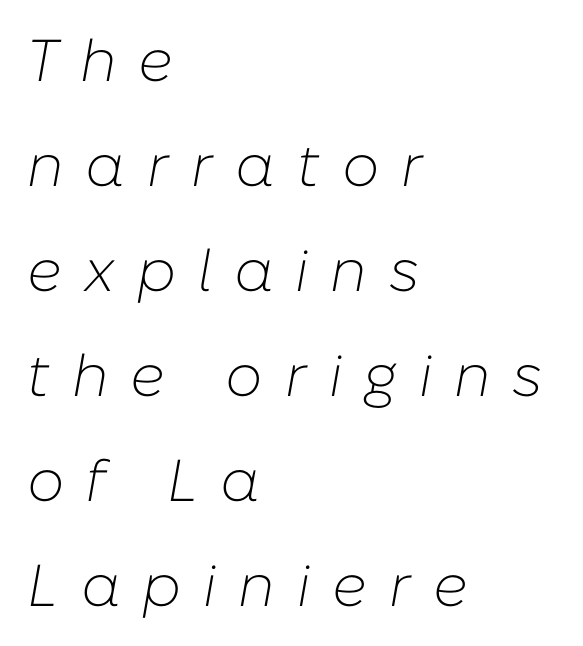
{"italic": "yes", "lean": "right", "slant_degrees": 10, "bold": "no", "weight": "light", "width": "normal", "stroke_contrast": "low", "x_height": "medium", "monospaced": "no", "underline": "no", "align": "left", "line_spacing_ratio": 1.78, "letter_spacing": "wide", "letter_spacing_em": 0.37, "glyph_px": 59}
